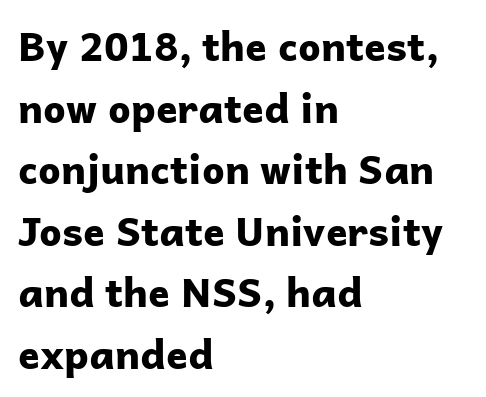
Q: Is the text bold? A: Yes.
Q: Is the text italic (slanted)? A: No, it is upright.
Q: Is the typeface a serif or a sans-serif typeface? A: Sans-serif.
Q: Is the text underlined? A: No.
Q: How is the paragraph aligned? A: Left-aligned.
Q: Is the spacing between letters normal or unusually wide? A: Normal.
Q: Is the spacing between lines tight, normal or loose? A: Normal.
Q: Width (condensed, normal, or wide)? A: Normal.
Q: Stroke contrast? A: Low.
Q: x-height? A: Medium.
Q: Monospaced? A: No.
